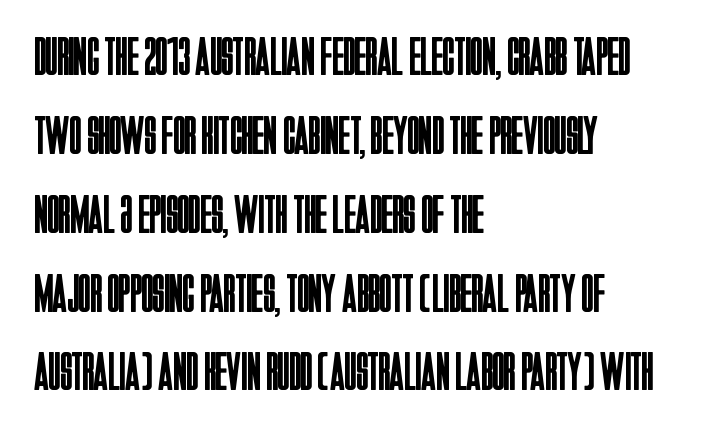
{"serif": "no", "italic": "no", "bold": "no", "weight": "regular", "width": "condensed", "stroke_contrast": "low", "x_height": "large", "monospaced": "no", "underline": "no", "align": "left", "line_spacing": "normal", "line_spacing_ratio": 1.46, "letter_spacing": "normal", "letter_spacing_em": 0.0, "glyph_px": 54}
